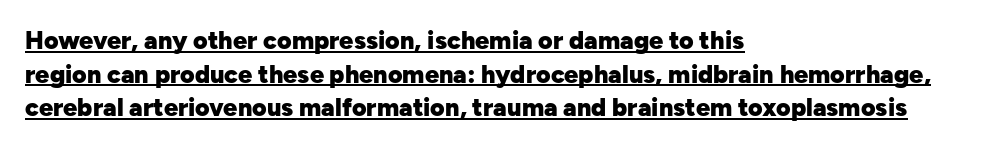
Observe the ordinary spacing: letters are neighbours, not strangers. The words here are underlined. This is the regular roman posture of the typeface. This sample keeps an unexceptional amount of space between lines. The typesetter chose a ragged-right arrangement here.
